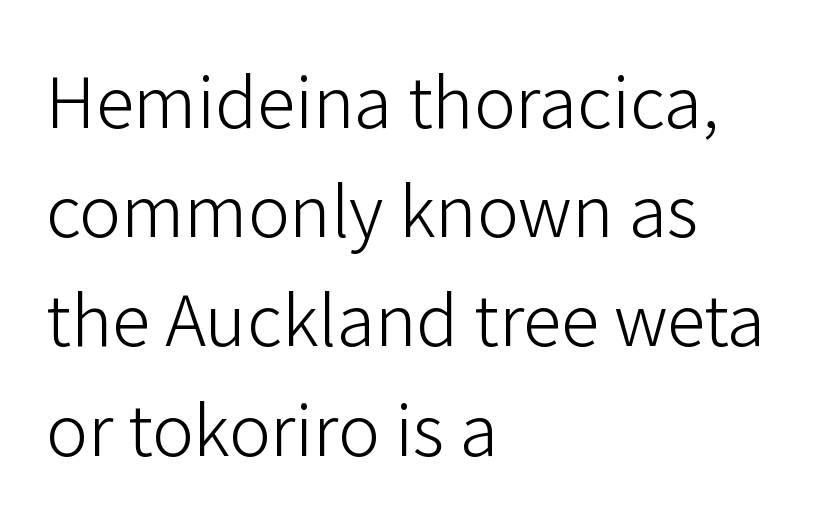
{"serif": "no", "italic": "no", "bold": "no", "weight": "light", "width": "normal", "stroke_contrast": "low", "x_height": "medium", "monospaced": "no", "underline": "no", "align": "left", "line_spacing": "normal", "line_spacing_ratio": 1.56, "letter_spacing": "normal", "letter_spacing_em": 0.0, "glyph_px": 70}
